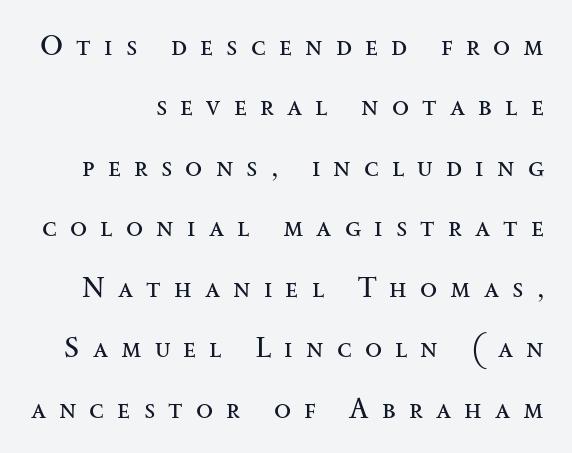
Q: Is the text bold? A: No.
Q: Is the text italic (slanted)? A: No, it is upright.
Q: Is the typeface a serif or a sans-serif typeface? A: Serif.
Q: Is the text underlined? A: No.
Q: Is the spacing between letters normal or unusually wide? A: Unusually wide.
Q: Is the spacing between lines tight, normal or loose? A: Loose.
Q: Width (condensed, normal, or wide)? A: Wide.
Q: Stroke contrast? A: Medium.
Q: x-height? A: Small.
Q: Monospaced? A: No.
